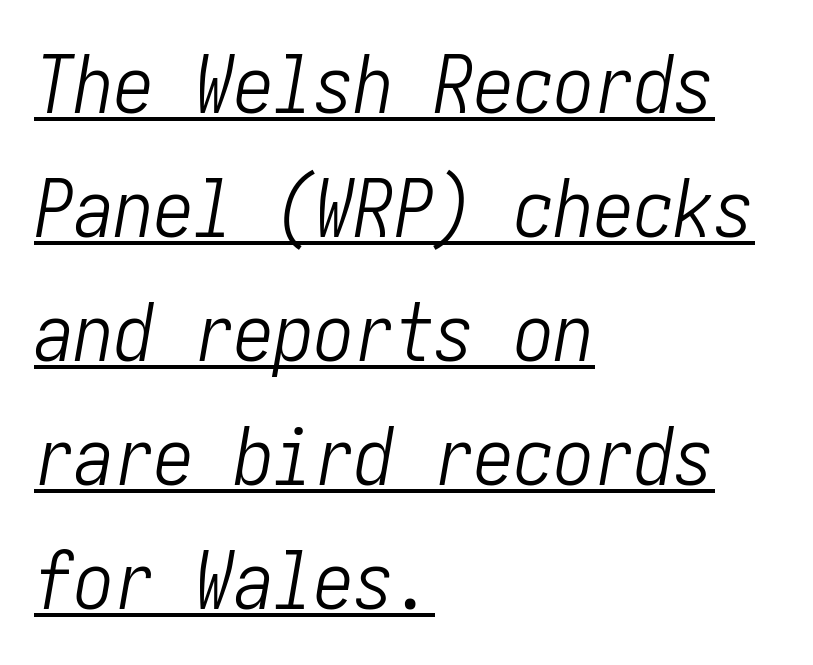
The image shows 80 px light, condensed type, italic (leaning right); set left-aligned, normal line spacing (1.55x), normal letter spacing, underlined; low stroke contrast and a medium x-height.
